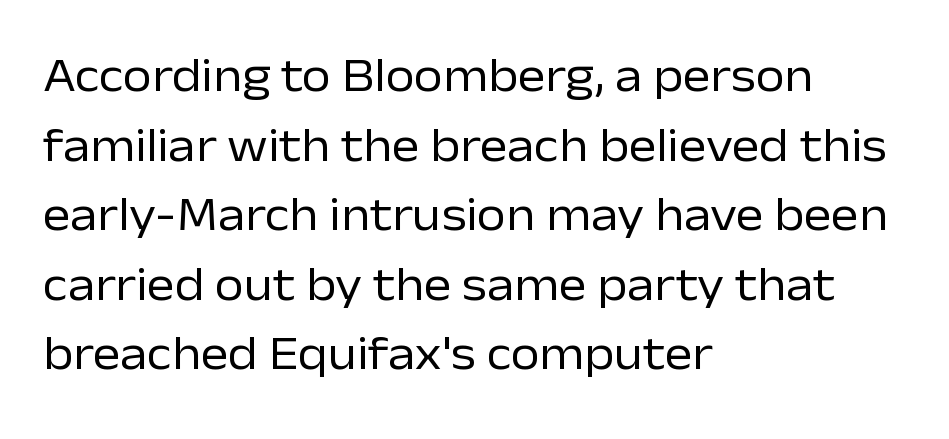
The image shows 47 px regular-weight sans-serif type, upright; set left-aligned, normal line spacing (1.48x), normal letter spacing, not underlined; low stroke contrast and a medium x-height.
